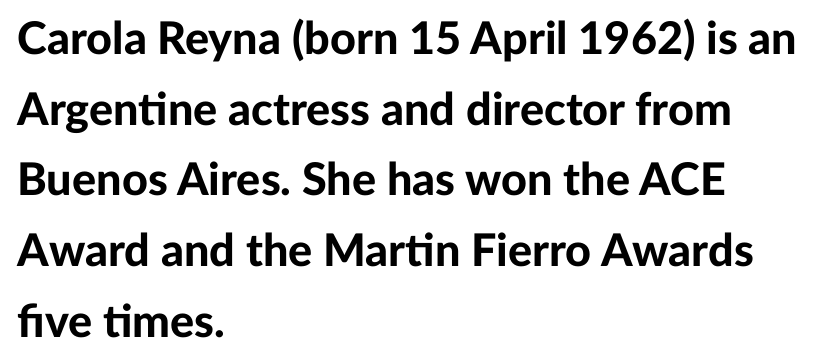
Q: Is the text bold? A: Yes.
Q: Is the text italic (slanted)? A: No, it is upright.
Q: Is the typeface a serif or a sans-serif typeface? A: Sans-serif.
Q: Is the text underlined? A: No.
Q: How is the paragraph aligned? A: Left-aligned.
Q: Is the spacing between letters normal or unusually wide? A: Normal.
Q: Is the spacing between lines tight, normal or loose? A: Normal.
Q: Width (condensed, normal, or wide)? A: Normal.
Q: Stroke contrast? A: Low.
Q: x-height? A: Medium.
Q: Monospaced? A: No.
